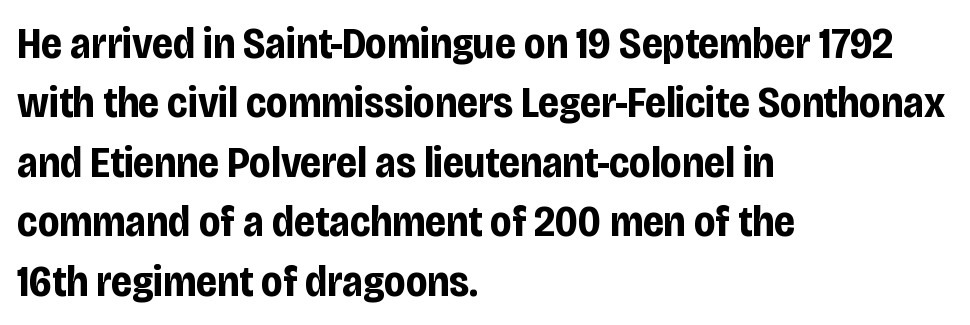
{"serif": "no", "italic": "no", "bold": "yes", "weight": "bold", "width": "condensed", "stroke_contrast": "low", "x_height": "large", "monospaced": "no", "underline": "no", "align": "left", "line_spacing": "normal", "line_spacing_ratio": 1.35, "letter_spacing": "normal", "letter_spacing_em": 0.0, "glyph_px": 44}
